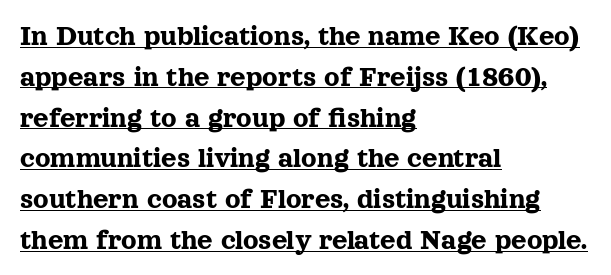
The image shows 30 px serif type, upright; set left-aligned, normal line spacing (1.36x), normal letter spacing, underlined; a medium x-height.
